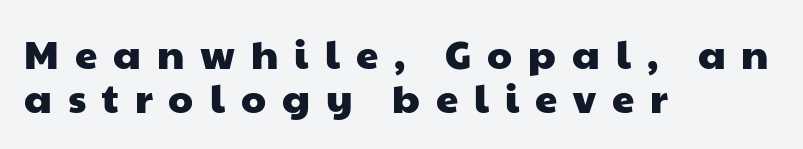
The image shows 40 px wide sans-serif type; set left-aligned, tight line spacing (1.1x), unusually wide letter spacing (+0.4 em), not underlined; low stroke contrast and a medium x-height.
